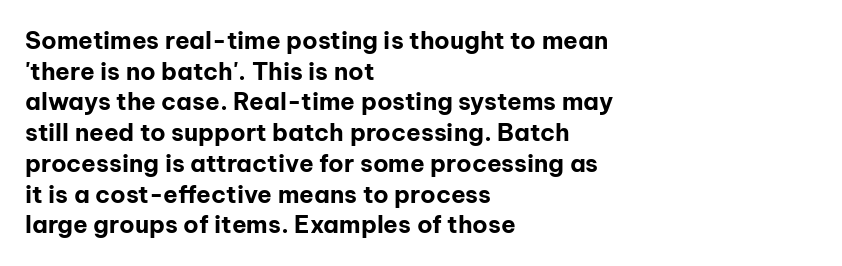
{"italic": "no", "bold": "yes", "underline": "no", "align": "left", "line_spacing": "normal", "line_spacing_ratio": 1.28, "letter_spacing": "normal", "letter_spacing_em": 0.0, "glyph_px": 24}
